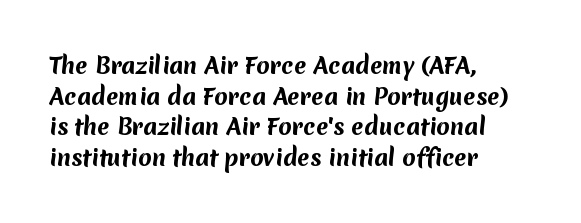
{"bold": "yes", "underline": "no", "align": "left", "line_spacing": "normal", "line_spacing_ratio": 1.39, "letter_spacing": "normal", "letter_spacing_em": 0.0, "glyph_px": 22}
